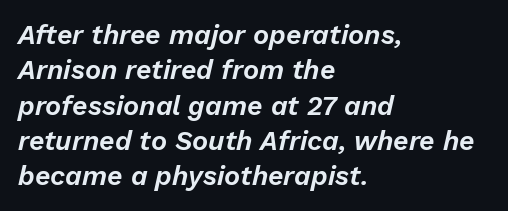
Q: Is the text italic (slanted)? A: Yes, it leans right by about 13 degrees.
Q: Is the text underlined? A: No.
Q: How is the paragraph aligned? A: Left-aligned.
Q: Is the spacing between letters normal or unusually wide? A: Normal.
Q: Is the spacing between lines tight, normal or loose? A: Normal.
